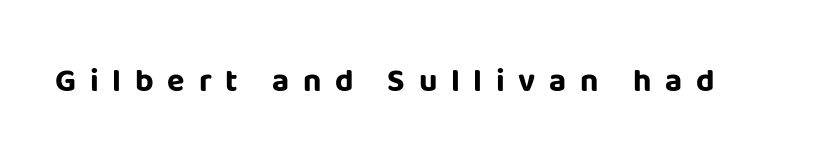
Here the designer chose a conventional face with non-uniform glyph widths. The letters stand straight up with perfectly vertical stems. Caption: expanded tracking, letters set apart. Bare-footed words on every line. Students, this is bold: see how much ink each stroke carries.
